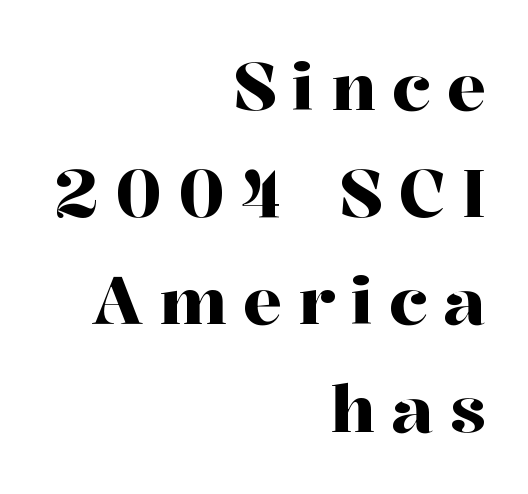
The image shows 65 px serif type, upright; set right-aligned, normal line spacing (1.65x), unusually wide letter spacing (+0.25 em), not underlined; high stroke contrast and a medium x-height.
